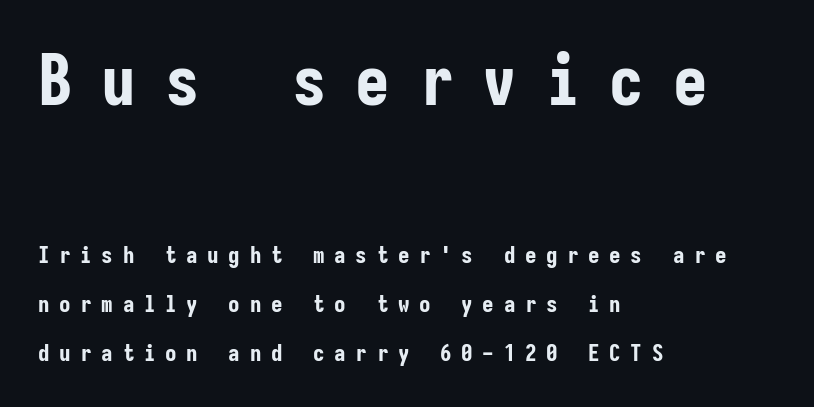
{"serif": "no", "italic": "no", "bold": "yes", "weight": "bold", "width": "condensed", "stroke_contrast": "low", "x_height": "medium", "monospaced": "yes", "underline": "no", "align": "left", "line_spacing": "loose", "line_spacing_ratio": 2.13, "letter_spacing": "wide", "letter_spacing_em": 0.42, "larger_block": "first", "size_ratio": 3.0, "glyph_px": 69}
